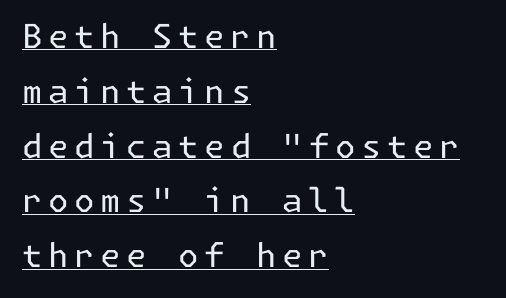
Successive baselines arrive at the customary interval. Underline: present. Every character sits straight up, as roman type does. Every row of glyphs begins at an identical x-position on the left. Nope, no serifs anywhere on these letters.
